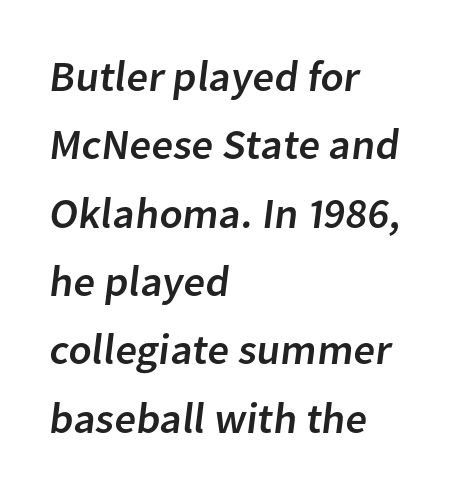
Q: Is the typeface a serif or a sans-serif typeface? A: Sans-serif.
Q: Is the text underlined? A: No.
Q: How is the paragraph aligned? A: Left-aligned.
Q: Is the spacing between letters normal or unusually wide? A: Normal.
Q: Is the spacing between lines tight, normal or loose? A: Normal.
Q: Width (condensed, normal, or wide)? A: Normal.
Q: Stroke contrast? A: Low.
Q: x-height? A: Medium.
Q: Monospaced? A: No.
